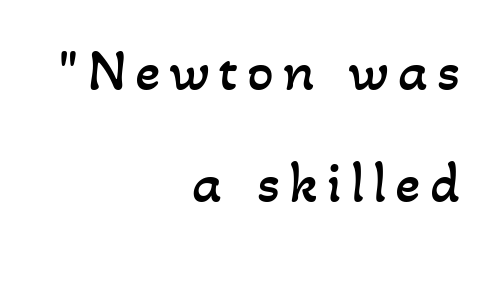
Q: Is the text bold? A: No.
Q: Is the text underlined? A: No.
Q: How is the paragraph aligned? A: Right-aligned.
Q: Width (condensed, normal, or wide)? A: Normal.
Q: Stroke contrast? A: Low.
Q: x-height? A: Small.
Q: Monospaced? A: No.
